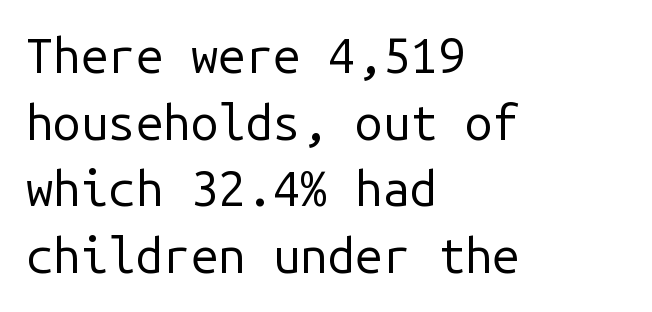
The letters stand upright; this is a roman face. The strip under each line holds only bare page. Are there feet on the stems? There aren't — it's a sans. Think of a typewriter: that constant character pitch is what you see here. These glyphs show unthickened strokes, regular width or finer. Is the letter spacing exaggerated? No — it looks like the ordinary default.
